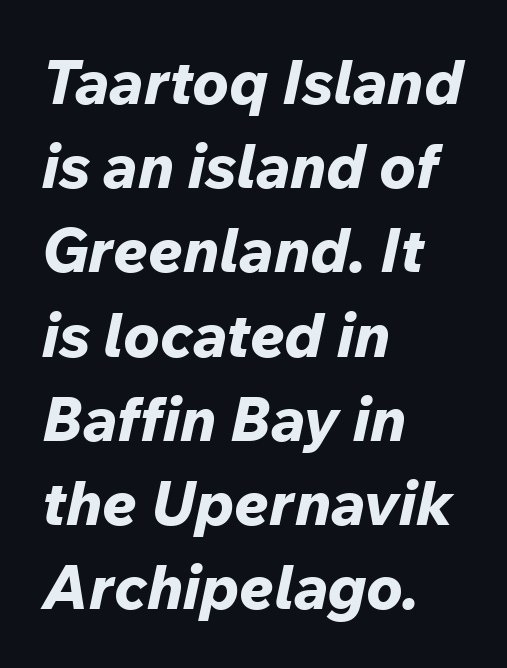
{"italic": "yes", "lean": "right", "slant_degrees": 12, "bold": "yes", "weight": "bold", "width": "normal", "stroke_contrast": "low", "x_height": "medium", "monospaced": "no", "underline": "no", "align": "left", "line_spacing": "normal", "line_spacing_ratio": 1.38, "letter_spacing": "normal", "letter_spacing_em": 0.0, "glyph_px": 61}
